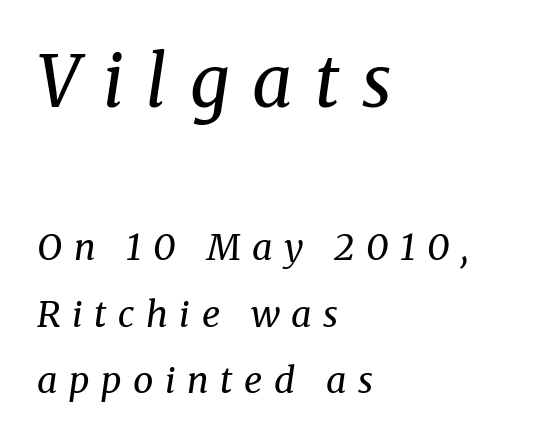
The image shows 71 px regular-weight serif type, italic (leaning right); set left-aligned, line spacing 1.84x, unusually wide letter spacing (+0.32 em), not underlined; the first (top) block is 1.97x larger; medium stroke contrast and a medium x-height.
